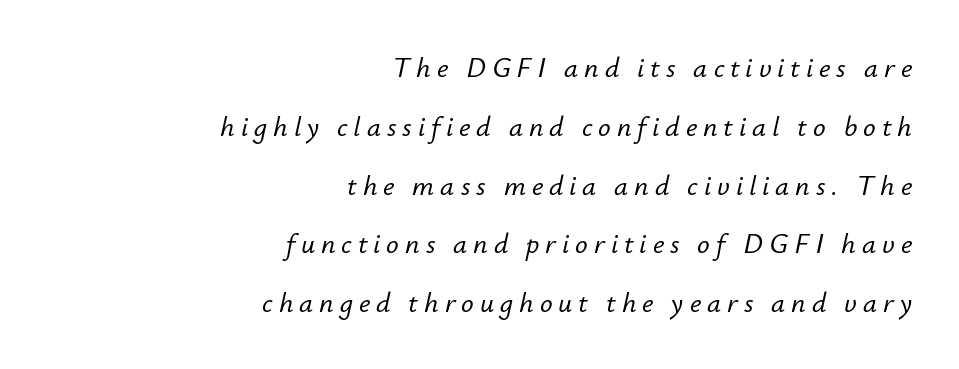
How are the letters spaced? Widely, with obvious added tracking. Notice how the stems are inclined rather than vertical — that's the hallmark of italics. The baseline area is clear. Line endings align vertically; line beginnings do not.
